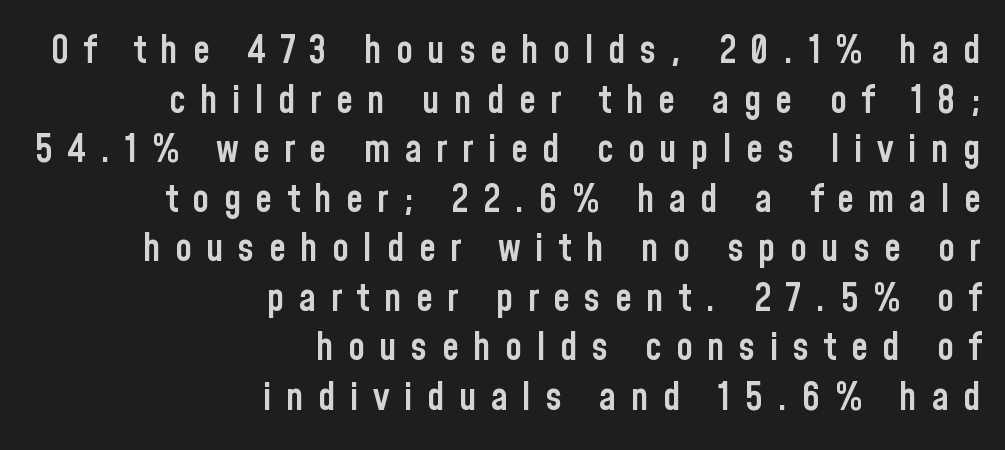
The letters carry no serifs — their stems end cleanly without finishing strokes. Visually the block forms a straight wall on the right and a jagged coastline on the left. These lines are rendered in a variable-pitch font. The baseline area is clear. Notice how descenders clear the ascenders below comfortably — that's standard leading.
